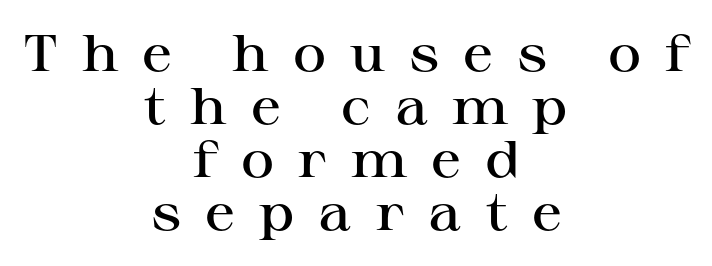
Q: Is the text bold? A: Semi-bold.
Q: Is the text italic (slanted)? A: No, it is upright.
Q: Is the typeface a serif or a sans-serif typeface? A: Serif.
Q: Is the text underlined? A: No.
Q: How is the paragraph aligned? A: Centered.
Q: Is the spacing between letters normal or unusually wide? A: Unusually wide.
Q: Is the spacing between lines tight, normal or loose? A: Tight.
Q: Width (condensed, normal, or wide)? A: Wide.
Q: Stroke contrast? A: High.
Q: x-height? A: Medium.
Q: Monospaced? A: No.
